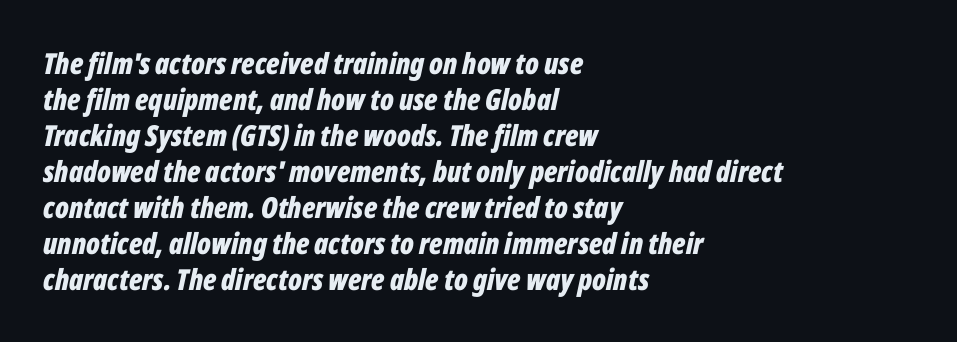
Q: Is the text bold? A: Yes.
Q: Is the text italic (slanted)? A: Yes, it leans right by about 12 degrees.
Q: Is the text underlined? A: No.
Q: How is the paragraph aligned? A: Left-aligned.
Q: Is the spacing between letters normal or unusually wide? A: Normal.
Q: Width (condensed, normal, or wide)? A: Condensed.
Q: Stroke contrast? A: Low.
Q: x-height? A: Medium.
Q: Monospaced? A: No.
